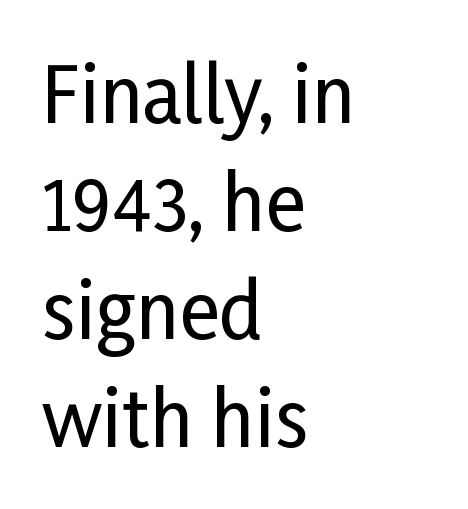
The image shows 76 px condensed sans-serif type, upright; set left-aligned, normal line spacing (1.42x), normal letter spacing, not underlined; low stroke contrast and a medium x-height.
